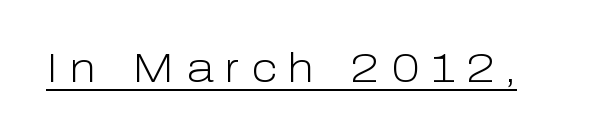
{"serif": "no", "italic": "no", "bold": "no", "weight": "light", "width": "normal", "stroke_contrast": "low", "x_height": "medium", "monospaced": "no", "underline": "yes", "letter_spacing": "wide", "letter_spacing_em": 0.29, "glyph_px": 40}
